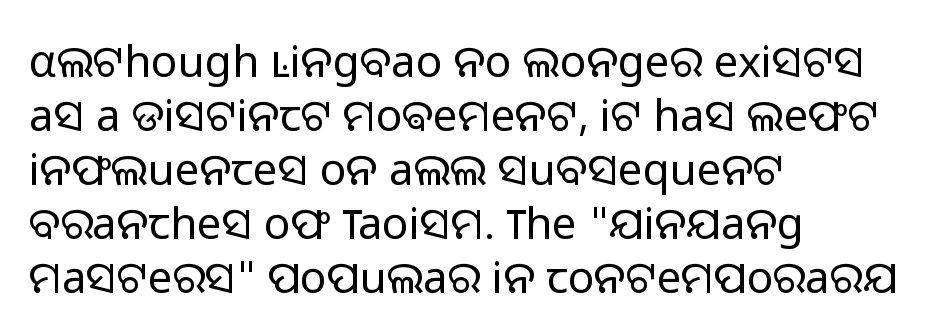
The image shows 44 px light sans-serif type, upright; set left-aligned, line spacing 1.23x, normal letter spacing, not underlined; low stroke contrast and a medium x-height.
